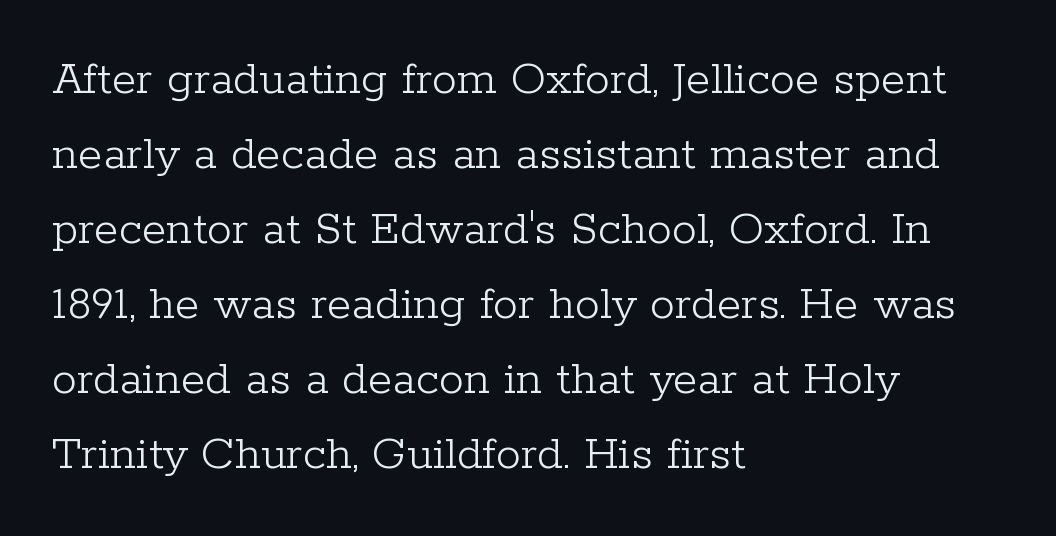
Underlining? Definitely not there. Designer's note — italics off, roman on. Is this a heavy cut? Hardly; it is regular or lighter. The rendering keeps characters at their native spacing. You can tell from the footed stems that serif type was used. Here the designer chose a conventional face with non-uniform glyph widths.
